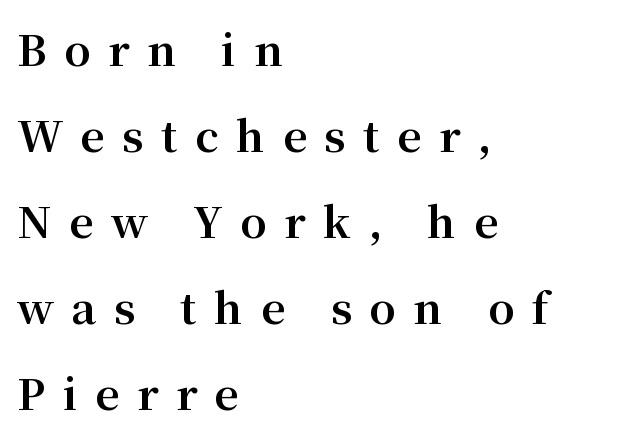
Nope, not italic — everything's standing straight. Decoration check: the copy has no underline. How would I describe the line gaps? Wide and relaxed. Look at the stroke-to-counter ratio: heavy, a bold.
